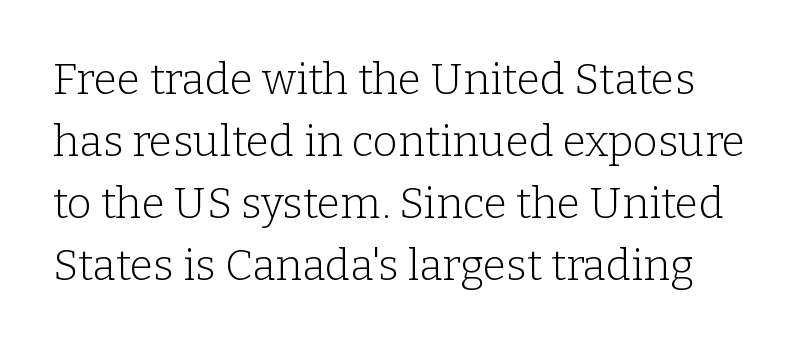
{"serif": "yes", "italic": "no", "bold": "no", "weight": "light", "width": "normal", "stroke_contrast": "low", "x_height": "medium", "monospaced": "no", "underline": "no", "line_spacing": "normal", "line_spacing_ratio": 1.44, "letter_spacing": "normal", "letter_spacing_em": 0.0, "glyph_px": 43}
